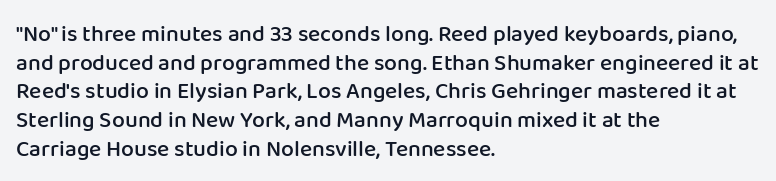
The image shows 23 px text type, upright; set left-aligned, normal line spacing (1.25x), normal letter spacing, not underlined.
